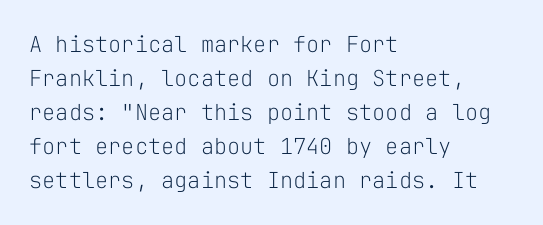
{"italic": "no", "bold": "no", "underline": "no", "align": "left", "line_spacing": "normal", "line_spacing_ratio": 1.55, "letter_spacing": "normal", "letter_spacing_em": 0.0, "glyph_px": 22}
